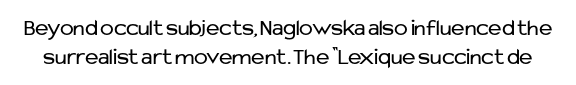
The image shows 23 px text type, upright; set normal line spacing (1.25x), normal letter spacing, not underlined.
